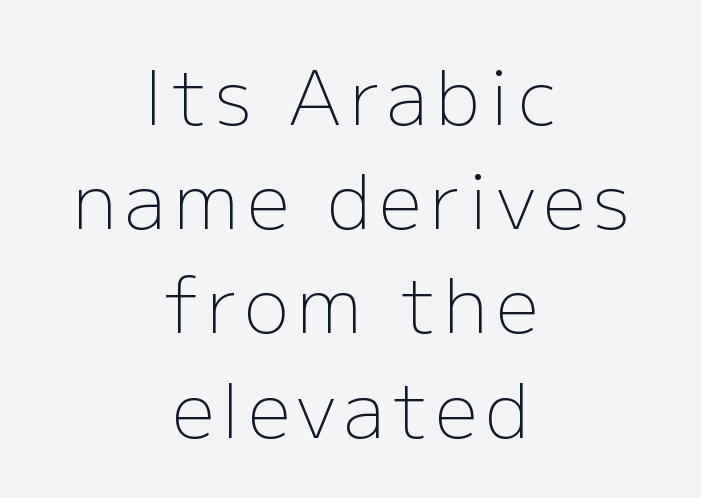
A typesetter would label this face a sans. It's the straight-up-and-down kind of type. Interline gaps are of average width in this sample. The letters advance in unequal steps, a hallmark of proportional type.
